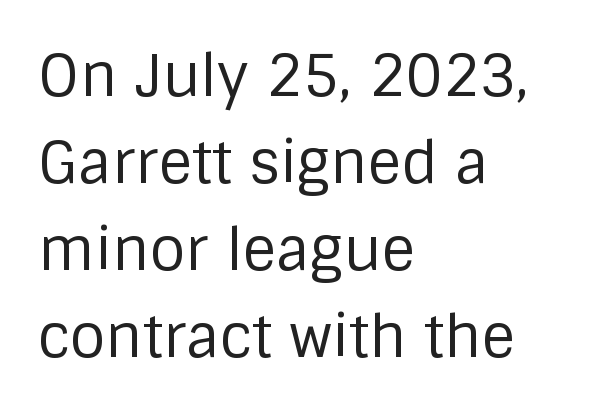
The image shows 58 px regular-weight sans-serif type, upright; set left-aligned, normal line spacing (1.5x), normal letter spacing, not underlined; low stroke contrast and a large x-height.
